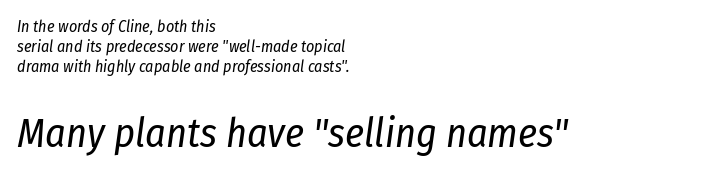
{"italic": "yes", "lean": "right", "slant_degrees": 8, "bold": "no", "weight": "regular", "width": "condensed", "stroke_contrast": "low", "x_height": "medium", "monospaced": "no", "underline": "no", "align": "left", "line_spacing_ratio": 1.24, "letter_spacing": "normal", "letter_spacing_em": 0.0, "larger_block": "second", "size_ratio": 2.5, "glyph_px": 40}
